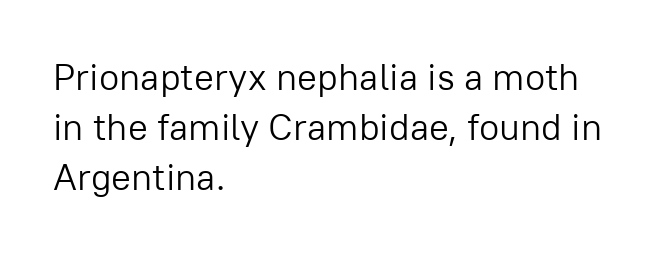
The image shows 37 px light sans-serif type, upright; set left-aligned, normal line spacing (1.35x), normal letter spacing, not underlined; low stroke contrast and a medium x-height.
